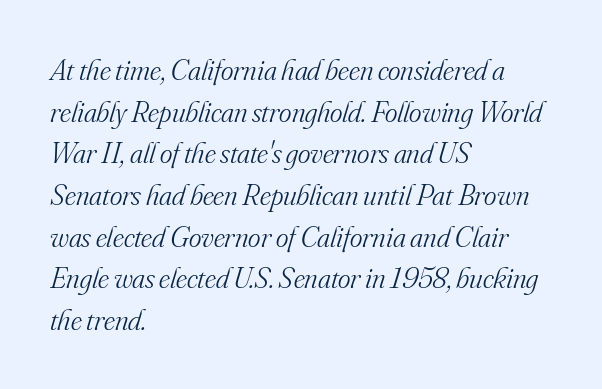
{"serif": "yes", "italic": "yes", "lean": "right", "slant_degrees": 16, "bold": "no", "weight": "light", "width": "normal", "stroke_contrast": "medium", "x_height": "small", "monospaced": "no", "underline": "no", "align": "left", "line_spacing": "normal", "line_spacing_ratio": 1.39, "letter_spacing": "normal", "letter_spacing_em": 0.0, "glyph_px": 30}
